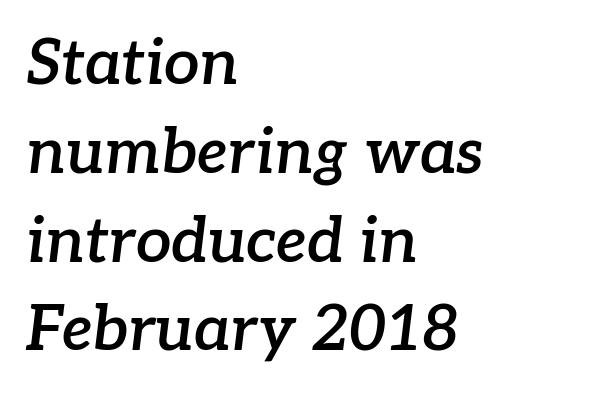
Q: Is the text bold? A: Semi-bold.
Q: Is the text italic (slanted)? A: Yes, it leans right by about 7 degrees.
Q: Is the typeface a serif or a sans-serif typeface? A: Serif.
Q: Is the text underlined? A: No.
Q: How is the paragraph aligned? A: Left-aligned.
Q: Is the spacing between letters normal or unusually wide? A: Normal.
Q: Is the spacing between lines tight, normal or loose? A: Normal.
Q: Width (condensed, normal, or wide)? A: Normal.
Q: Stroke contrast? A: Low.
Q: x-height? A: Medium.
Q: Monospaced? A: No.
